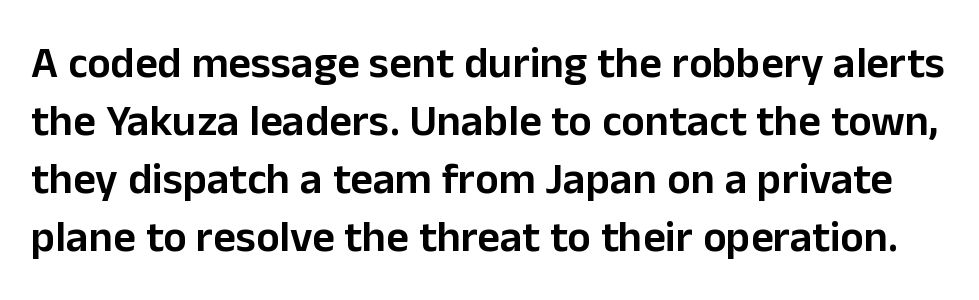
{"serif": "no", "italic": "no", "bold": "semi", "weight": "semibold", "width": "normal", "stroke_contrast": "low", "x_height": "medium", "monospaced": "no", "underline": "no", "line_spacing": "normal", "line_spacing_ratio": 1.32, "letter_spacing": "normal", "letter_spacing_em": 0.0, "glyph_px": 44}
